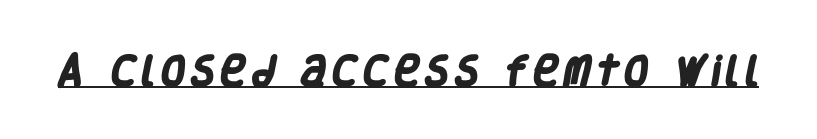
Q: Is the text bold? A: Yes.
Q: Is the typeface a serif or a sans-serif typeface? A: Sans-serif.
Q: Is the text underlined? A: Yes.
Q: Width (condensed, normal, or wide)? A: Condensed.
Q: Stroke contrast? A: Low.
Q: x-height? A: Large.
Q: Monospaced? A: No.
